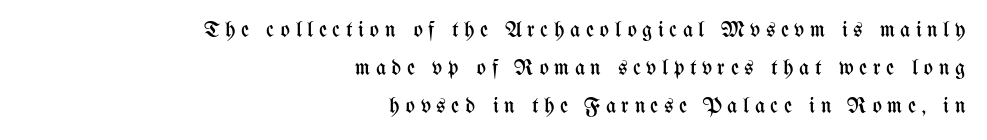
Q: Is the text bold? A: No.
Q: Is the text italic (slanted)? A: No, it is upright.
Q: Is the text underlined? A: No.
Q: How is the paragraph aligned? A: Right-aligned.
Q: Is the spacing between letters normal or unusually wide? A: Unusually wide.
